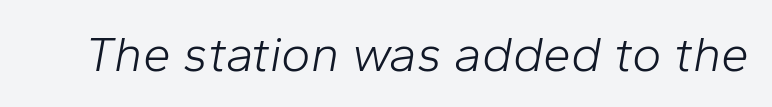
{"italic": "yes", "lean": "right", "slant_degrees": 10, "bold": "no", "weight": "light", "width": "normal", "stroke_contrast": "low", "x_height": "medium", "monospaced": "no", "underline": "no", "letter_spacing": "normal", "letter_spacing_em": 0.0, "glyph_px": 50}
